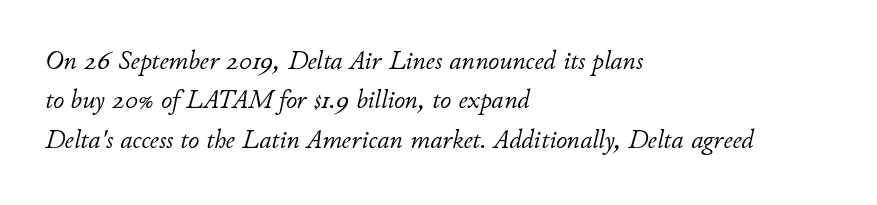
The image shows 27 px text type, italic (leaning right); set left-aligned, normal line spacing (1.46x), normal letter spacing, not underlined.
